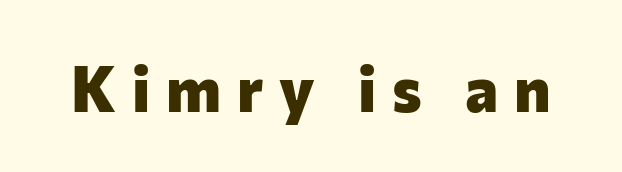
{"serif": "no", "italic": "no", "bold": "yes", "weight": "heavy", "width": "normal", "stroke_contrast": "low", "x_height": "medium", "monospaced": "no", "underline": "no", "letter_spacing": "wide", "letter_spacing_em": 0.25, "glyph_px": 63}
